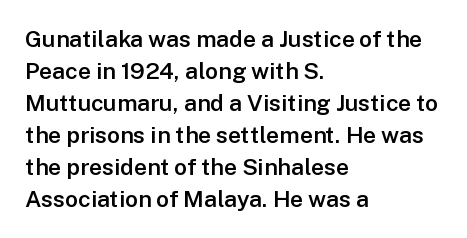
{"italic": "no", "bold": "semi", "underline": "no", "align": "left", "line_spacing": "normal", "line_spacing_ratio": 1.39, "letter_spacing": "normal", "letter_spacing_em": 0.0, "glyph_px": 23}
